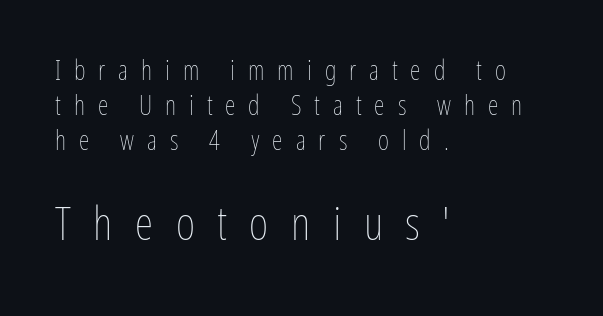
The typeface has the unassuming heft of standard copy or less. Notice how the passage keeps a crisp vertical edge on the left only. This rendering features lettering with no underline. This rendering widens character spacing well past its baseline value. Italic? Not at all — the glyphs are vertical.
